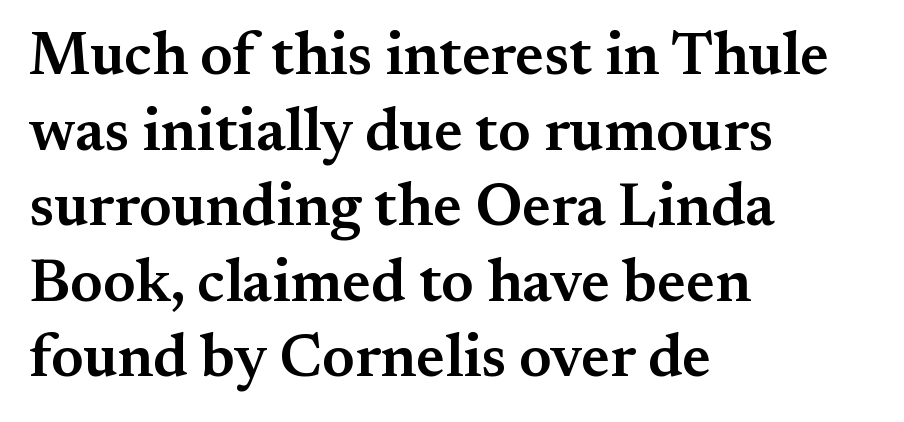
Just letters on the line, the space beneath them empty. Alignment: flush left. Compared with typical body copy, the letter spacing here is the same. The axis of the letterforms is exactly vertical. Font category for this specimen: serif.
